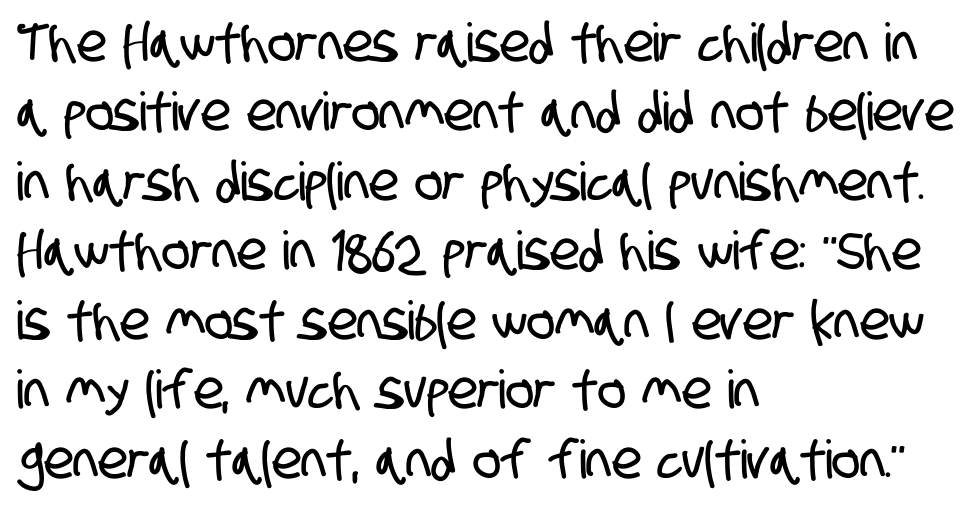
Q: Is the typeface a serif or a sans-serif typeface? A: Sans-serif.
Q: Is the text underlined? A: No.
Q: How is the paragraph aligned? A: Left-aligned.
Q: Is the spacing between letters normal or unusually wide? A: Normal.
Q: Is the spacing between lines tight, normal or loose? A: Normal.
Q: Width (condensed, normal, or wide)? A: Condensed.
Q: Stroke contrast? A: Low.
Q: x-height? A: Large.
Q: Monospaced? A: No.
